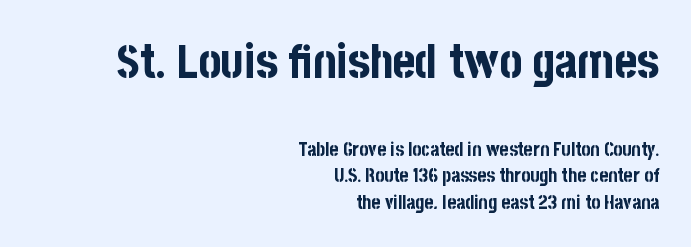
The image shows 48 px bold, condensed sans-serif type, upright; set right-aligned, normal line spacing (1.4x), normal letter spacing, not underlined; the first (top) block is 2.53x larger; low stroke contrast and a large x-height.
